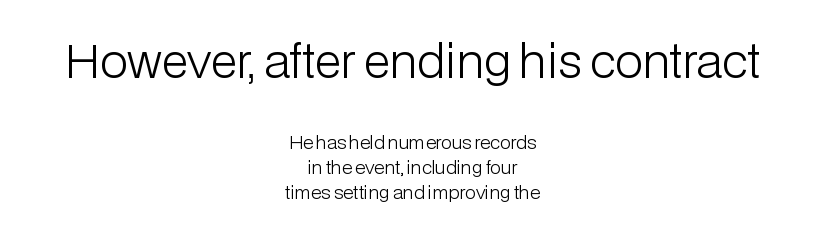
{"serif": "no", "italic": "no", "bold": "no", "weight": "light", "width": "normal", "stroke_contrast": "low", "x_height": "medium", "monospaced": "no", "underline": "no", "align": "center", "line_spacing": "normal", "line_spacing_ratio": 1.41, "letter_spacing": "normal", "letter_spacing_em": 0.0, "larger_block": "first", "size_ratio": 2.56, "glyph_px": 46}
